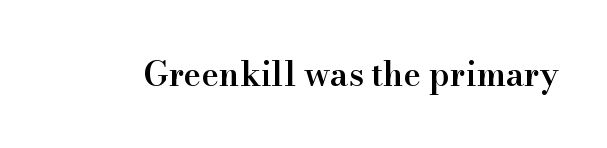
The image shows 33 px semibold serif type, upright; set normal letter spacing, not underlined; high stroke contrast and a small x-height.
